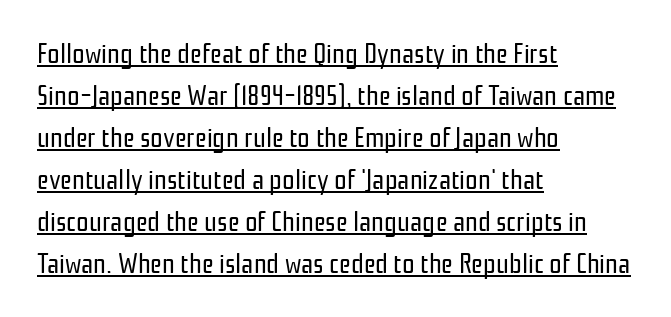
The image shows 28 px regular-weight, condensed sans-serif type, upright; set left-aligned, normal line spacing (1.5x), normal letter spacing, underlined; low stroke contrast and a medium x-height.
